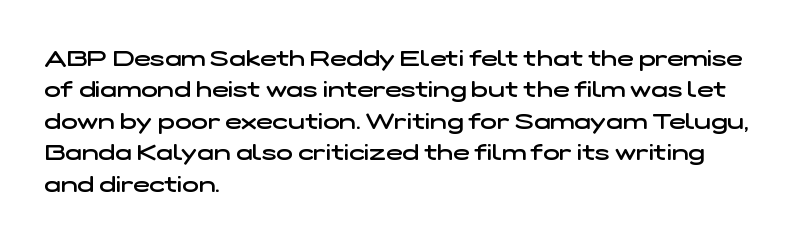
The paragraph has a hard left edge and a soft right edge. Any mark beneath the type? The region is blank. Successive baselines arrive at the customary interval. Caption: standard tracking, unaltered. Moderately thickened strokes mark this as semibold type.
